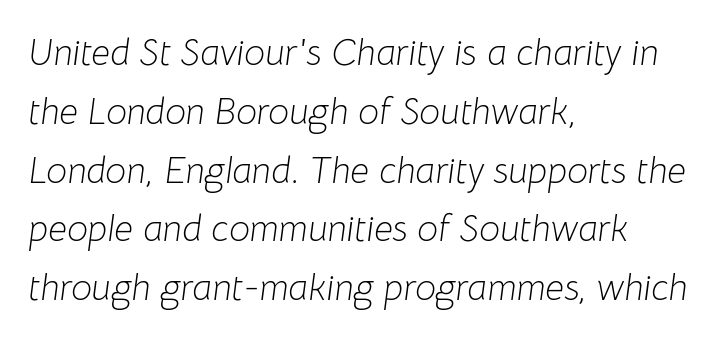
Q: Is the text bold? A: No.
Q: Is the text italic (slanted)? A: Yes, it leans right by about 8 degrees.
Q: Is the text underlined? A: No.
Q: How is the paragraph aligned? A: Left-aligned.
Q: Is the spacing between letters normal or unusually wide? A: Normal.
Q: Is the spacing between lines tight, normal or loose? A: Normal.
Q: Width (condensed, normal, or wide)? A: Normal.
Q: Stroke contrast? A: Low.
Q: x-height? A: Medium.
Q: Monospaced? A: No.
